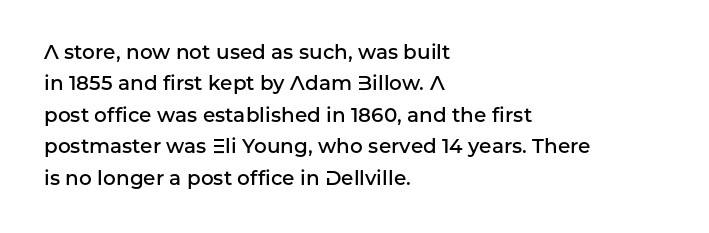
The image shows 20 px text type, upright; set left-aligned, normal line spacing (1.57x), normal letter spacing, not underlined.
